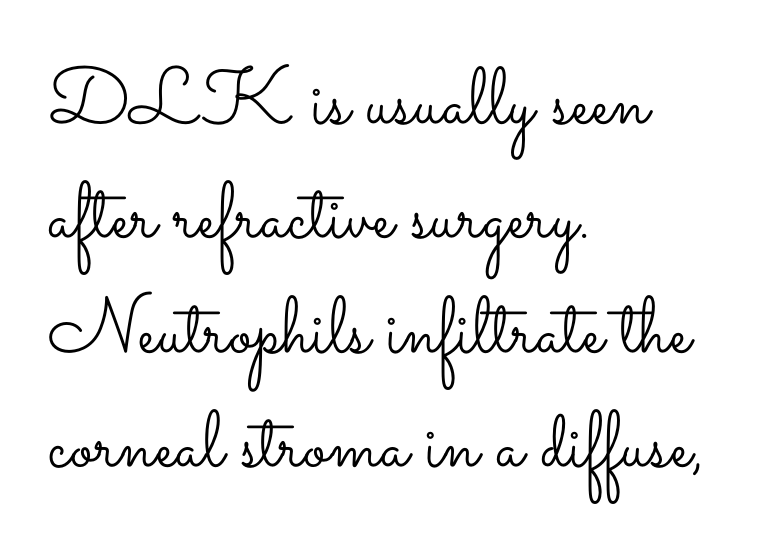
{"bold": "no", "weight": "light", "width": "wide", "stroke_contrast": "low", "x_height": "small", "monospaced": "no", "underline": "no", "align": "left", "line_spacing": "normal", "line_spacing_ratio": 1.43, "letter_spacing": "normal", "letter_spacing_em": 0.0, "glyph_px": 80}
